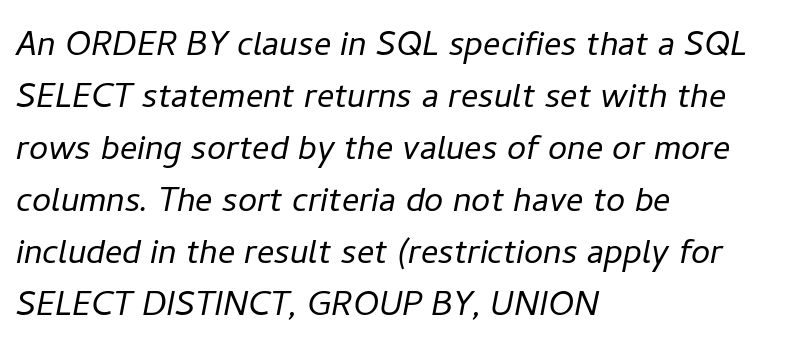
Q: Is the text bold? A: No.
Q: Is the text italic (slanted)? A: Yes, it leans right by about 11 degrees.
Q: Is the text underlined? A: No.
Q: How is the paragraph aligned? A: Left-aligned.
Q: Is the spacing between letters normal or unusually wide? A: Normal.
Q: Width (condensed, normal, or wide)? A: Normal.
Q: Stroke contrast? A: Low.
Q: x-height? A: Medium.
Q: Monospaced? A: No.
